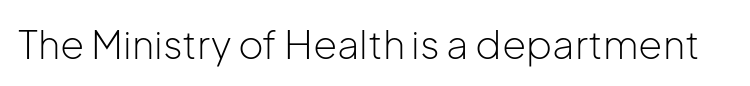
The letters advance in unequal steps, a hallmark of proportional type. Type style note: lacks serifs. Compared with typical body copy, the letter spacing here is the same. Heft: none added — not bold. Notice how the stems are strictly vertical — no italics here. Beneath every word, the page is bare.
